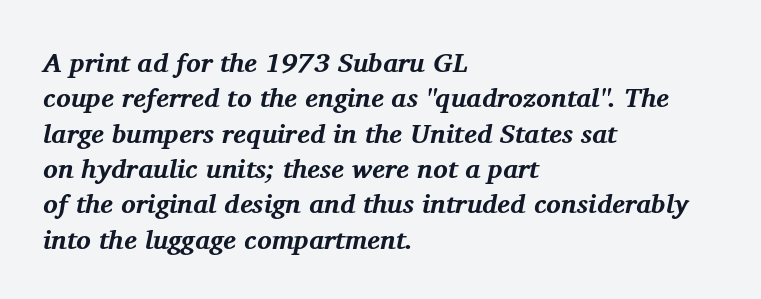
{"italic": "yes", "lean": "right", "slant_degrees": 11, "bold": "yes", "underline": "no", "align": "left", "line_spacing": "normal", "line_spacing_ratio": 1.31, "letter_spacing": "normal", "letter_spacing_em": 0.0, "glyph_px": 27}
